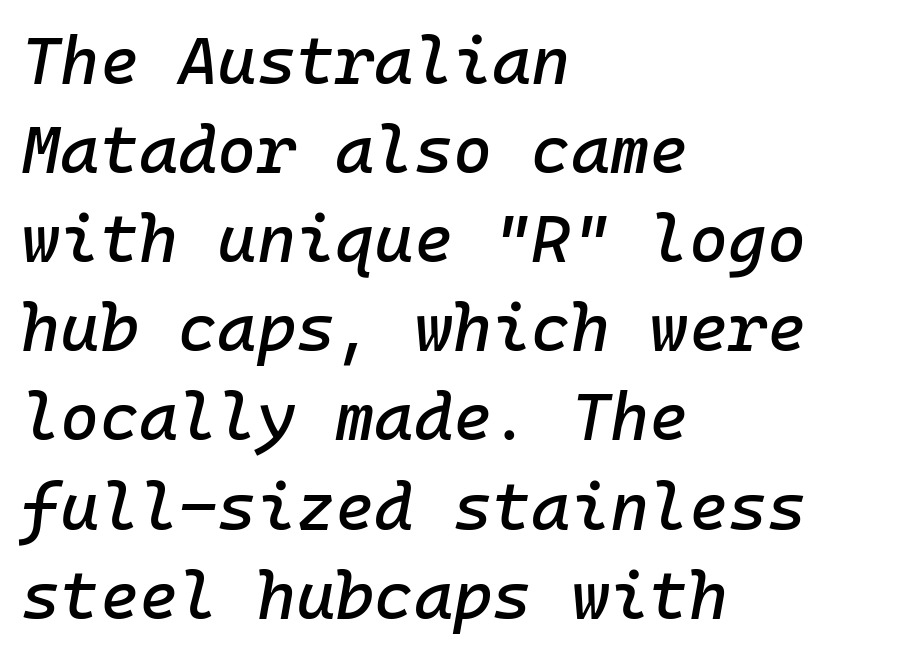
Compared with ordinary roman type, these characters are visibly tilted. Think of a typewriter: that constant character pitch is what you see here. Horizontally, the lines are justified to the leading edge only. The block of text has a typical density, with ordinary space between rows. This rendering features lettering with no underline.
